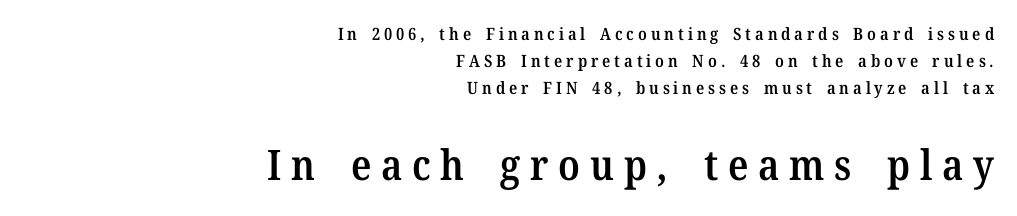
The image shows 42 px semibold serif type, upright; set right-aligned, normal line spacing (1.59x), unusually wide letter spacing (+0.23 em), not underlined; the second (bottom) block is 2.47x larger; medium stroke contrast and a medium x-height.
